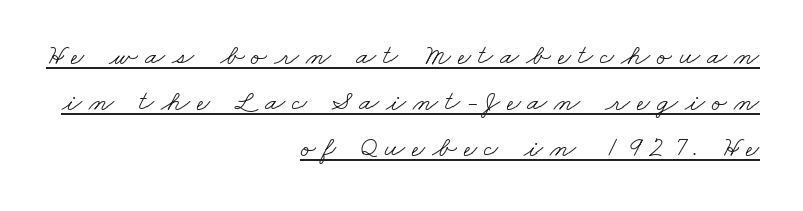
{"serif": "yes", "bold": "no", "weight": "light", "width": "wide", "stroke_contrast": "low", "x_height": "small", "monospaced": "no", "underline": "yes", "align": "right", "line_spacing": "normal", "line_spacing_ratio": 1.59, "letter_spacing": "wide", "letter_spacing_em": 0.24, "glyph_px": 29}
